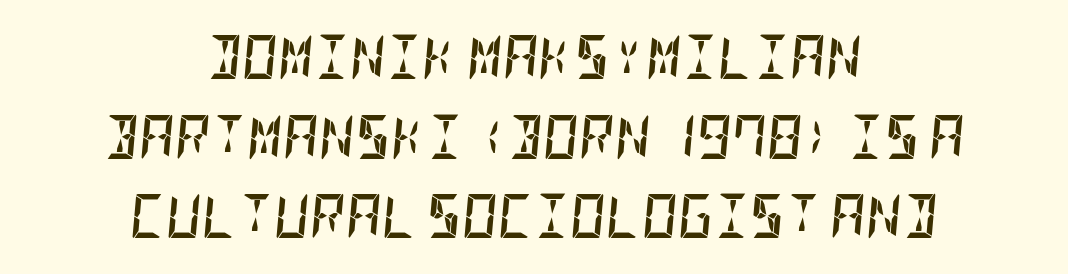
{"italic": "yes", "lean": "right", "slant_degrees": 5, "bold": "yes", "weight": "semibold", "width": "condensed", "stroke_contrast": "low", "x_height": "large", "underline": "no", "align": "center", "line_spacing_ratio": 1.81, "letter_spacing": "normal", "letter_spacing_em": 0.0, "glyph_px": 44}
